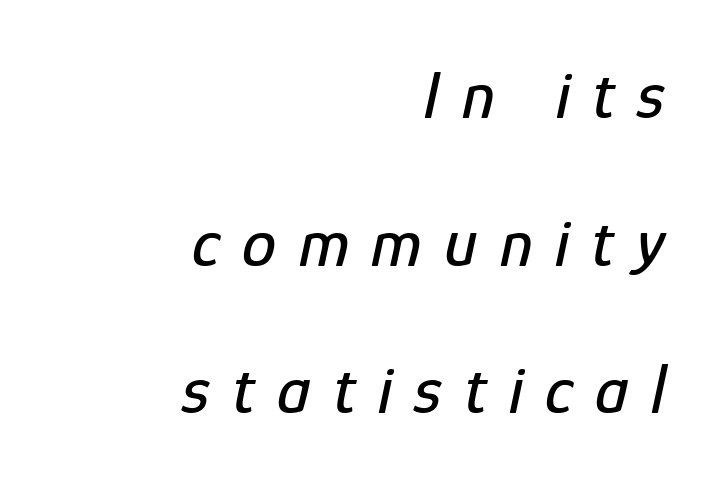
The image shows 69 px condensed type, italic (leaning right); set right-aligned, loose line spacing (2.14x), unusually wide letter spacing (+0.32 em), not underlined; low stroke contrast and a medium x-height.
